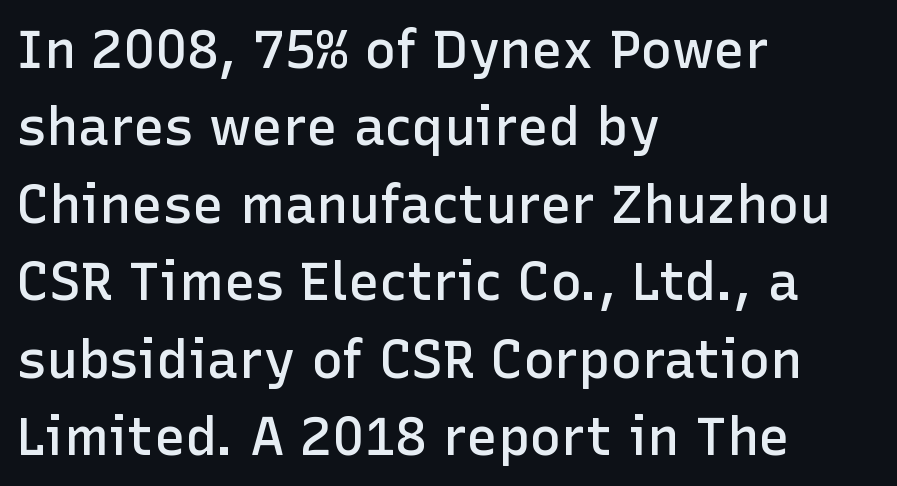
{"serif": "no", "italic": "no", "bold": "semi", "weight": "semibold", "width": "normal", "stroke_contrast": "low", "x_height": "medium", "monospaced": "no", "underline": "no", "align": "left", "line_spacing": "normal", "line_spacing_ratio": 1.46, "letter_spacing": "normal", "letter_spacing_em": 0.0, "glyph_px": 53}
